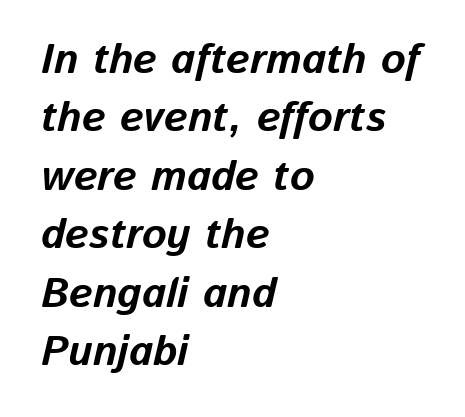
The image shows 42 px bold type, italic (leaning right); set left-aligned, normal line spacing (1.39x), normal letter spacing, not underlined; low stroke contrast and a medium x-height.
